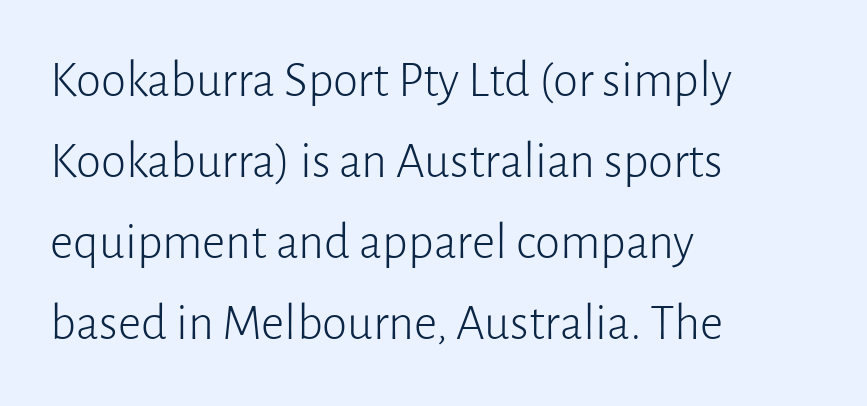
This sample is left-justified, so line endings fall wherever the words run out. Vertical stems look standard width or narrower in stroke. These lines are rendered in a variable-pitch font. Students, note that the glyphs here touch the page at normal intervals.
